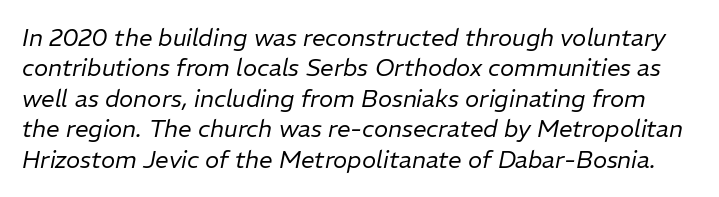
The letters sit at their default tracking, neither squeezed nor spread. Unmarked baselines from the first word to the last. The lines sit at an ordinary, default distance from one another. This sample uses an oblique cut, with every glyph tilted off the vertical. Each stroke keeps to a modest, everyday thickness or less.
